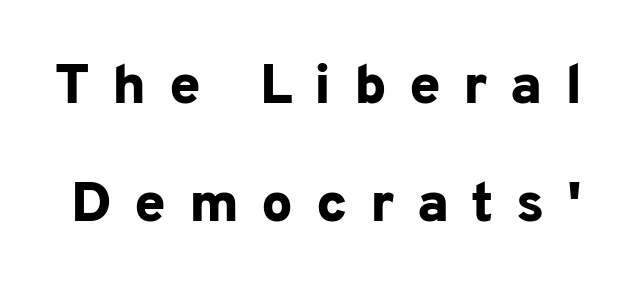
Q: Is the text bold? A: Yes.
Q: Is the text italic (slanted)? A: No, it is upright.
Q: Is the typeface a serif or a sans-serif typeface? A: Sans-serif.
Q: Is the text underlined? A: No.
Q: Is the spacing between letters normal or unusually wide? A: Unusually wide.
Q: Is the spacing between lines tight, normal or loose? A: Loose.
Q: Width (condensed, normal, or wide)? A: Normal.
Q: Stroke contrast? A: Low.
Q: x-height? A: Medium.
Q: Monospaced? A: No.
